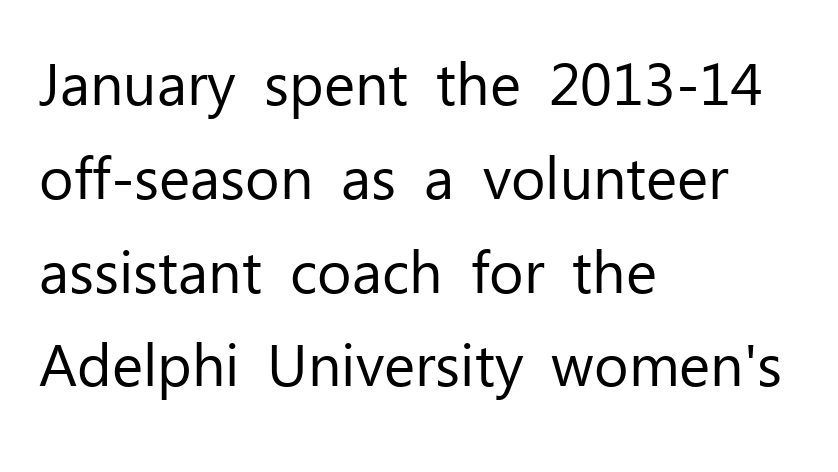
{"serif": "no", "italic": "no", "bold": "no", "weight": "regular", "width": "normal", "stroke_contrast": "low", "x_height": "medium", "monospaced": "no", "underline": "no", "align": "left", "line_spacing": "normal", "line_spacing_ratio": 1.59, "letter_spacing": "normal", "letter_spacing_em": 0.0, "glyph_px": 59}
